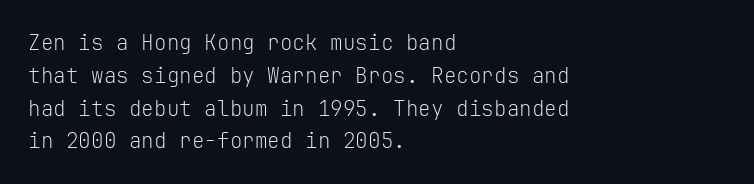
{"italic": "no", "bold": "no", "underline": "no", "align": "left", "line_spacing": "normal", "line_spacing_ratio": 1.56, "letter_spacing": "normal", "letter_spacing_em": 0.0, "glyph_px": 21}
